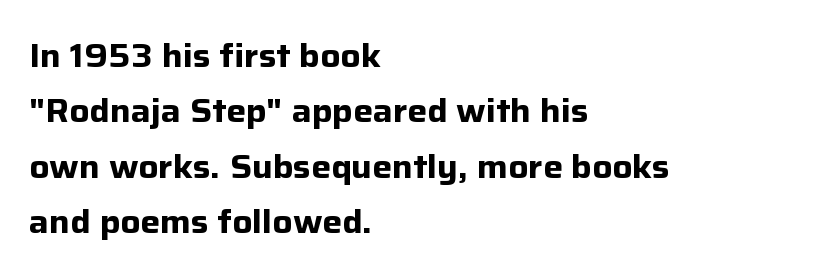
{"serif": "no", "italic": "no", "bold": "yes", "weight": "bold", "width": "normal", "stroke_contrast": "low", "x_height": "medium", "monospaced": "no", "underline": "no", "align": "left", "line_spacing": "normal", "line_spacing_ratio": 1.68, "letter_spacing": "normal", "letter_spacing_em": 0.0, "glyph_px": 33}
